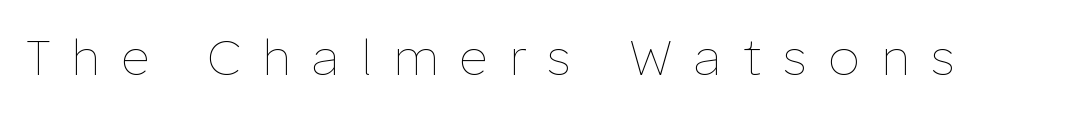
These glyphs show unthickened strokes, regular width or finer. What stands out about the letter spacing? Its width — letters are far apart. Plain, unruled lines of type. Do the letters lean? They stand straight. The rendering uses natural spacing where letterforms have individual widths.
